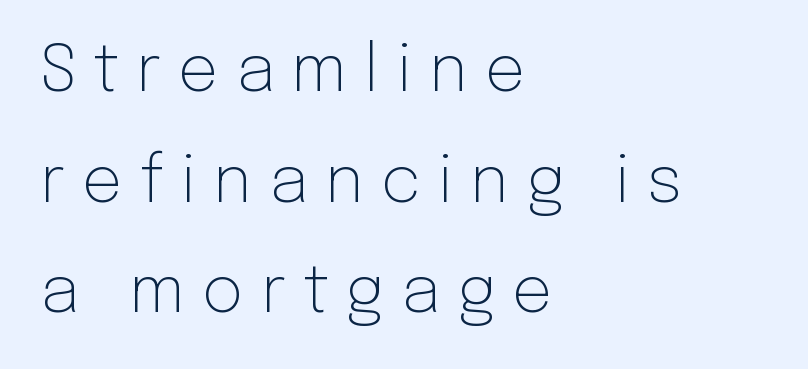
Q: Is the text bold? A: No.
Q: Is the text italic (slanted)? A: No, it is upright.
Q: Is the typeface a serif or a sans-serif typeface? A: Sans-serif.
Q: Is the text underlined? A: No.
Q: How is the paragraph aligned? A: Left-aligned.
Q: Is the spacing between letters normal or unusually wide? A: Unusually wide.
Q: Width (condensed, normal, or wide)? A: Normal.
Q: Stroke contrast? A: Low.
Q: x-height? A: Medium.
Q: Monospaced? A: No.
